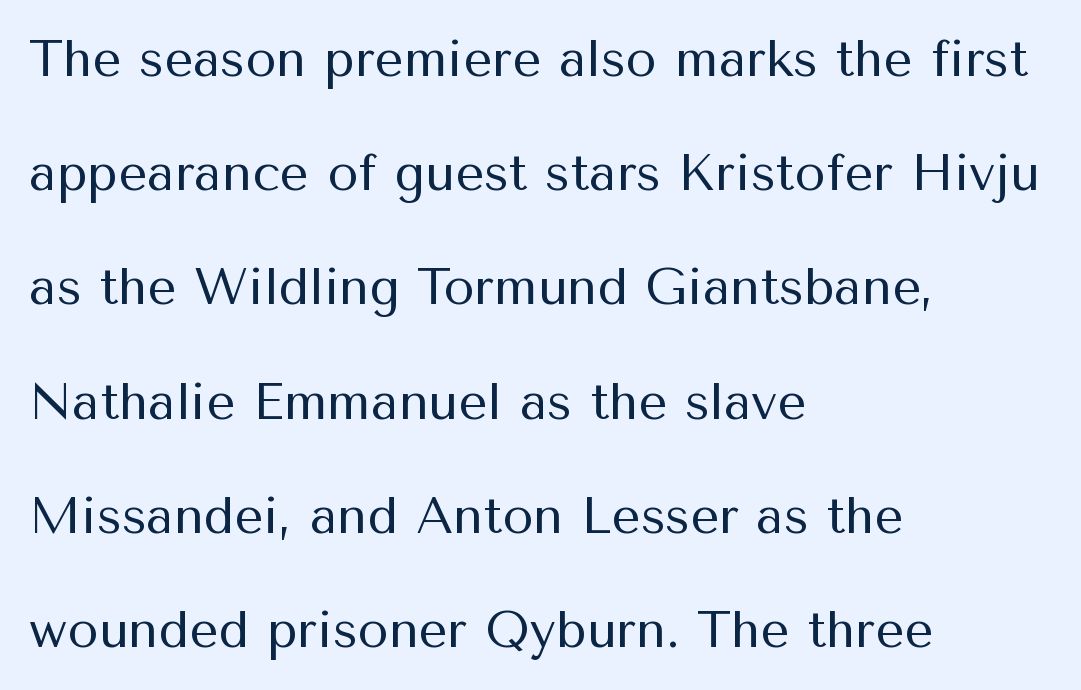
{"serif": "no", "italic": "no", "bold": "no", "weight": "regular", "width": "normal", "stroke_contrast": "medium", "x_height": "medium", "monospaced": "no", "underline": "no", "align": "left", "line_spacing": "loose", "line_spacing_ratio": 2.24, "letter_spacing": "normal", "letter_spacing_em": 0.0, "glyph_px": 51}
